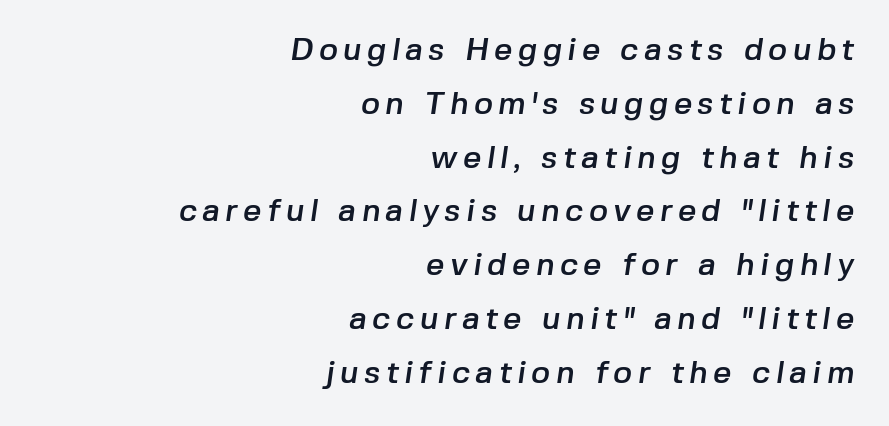
{"serif": "no", "width": "normal", "stroke_contrast": "low", "x_height": "medium", "monospaced": "no", "underline": "no", "align": "right", "line_spacing": "normal", "line_spacing_ratio": 1.68, "glyph_px": 32}
